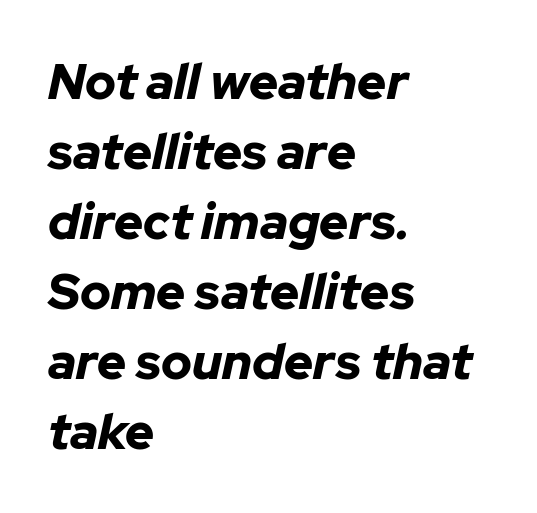
{"italic": "yes", "lean": "right", "slant_degrees": 12, "bold": "yes", "weight": "bold", "width": "normal", "stroke_contrast": "low", "x_height": "medium", "monospaced": "no", "underline": "no", "align": "left", "line_spacing": "normal", "line_spacing_ratio": 1.4, "letter_spacing": "normal", "letter_spacing_em": 0.0, "glyph_px": 50}
